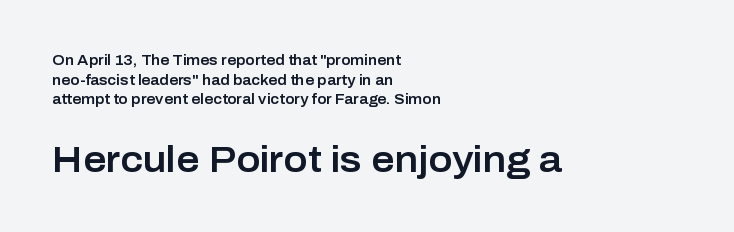
{"serif": "no", "italic": "no", "width": "normal", "stroke_contrast": "low", "x_height": "medium", "monospaced": "no", "underline": "no", "align": "left", "line_spacing": "normal", "line_spacing_ratio": 1.4, "letter_spacing": "normal", "letter_spacing_em": 0.0, "larger_block": "second", "size_ratio": 2.57, "glyph_px": 36}
